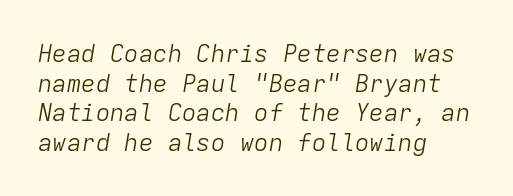
Does extra space separate the letters? No, they use regular spacing. This sample is left-justified, so line endings fall wherever the words run out. This is not heavy type; no bold has been used. Is the type slanted? Yes — the strokes lean at a clear angle. Glance below the letters and you will spot only blank space.
